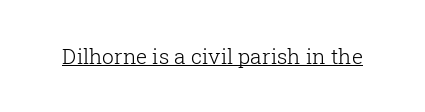
Italic: no, the glyphs are upright roman. You can see a thin bar hugging the bottom of the glyphs. Nothing heavy about these letters — not bold at all. Look at the tracking — it's just the regular setting, nothing added.
